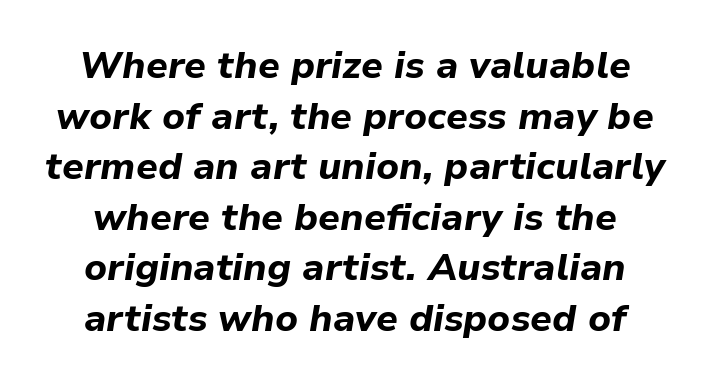
{"italic": "yes", "lean": "right", "slant_degrees": 9, "bold": "yes", "weight": "bold", "width": "normal", "stroke_contrast": "low", "x_height": "medium", "monospaced": "no", "underline": "no", "line_spacing": "normal", "line_spacing_ratio": 1.33, "letter_spacing": "normal", "letter_spacing_em": 0.0, "glyph_px": 38}
